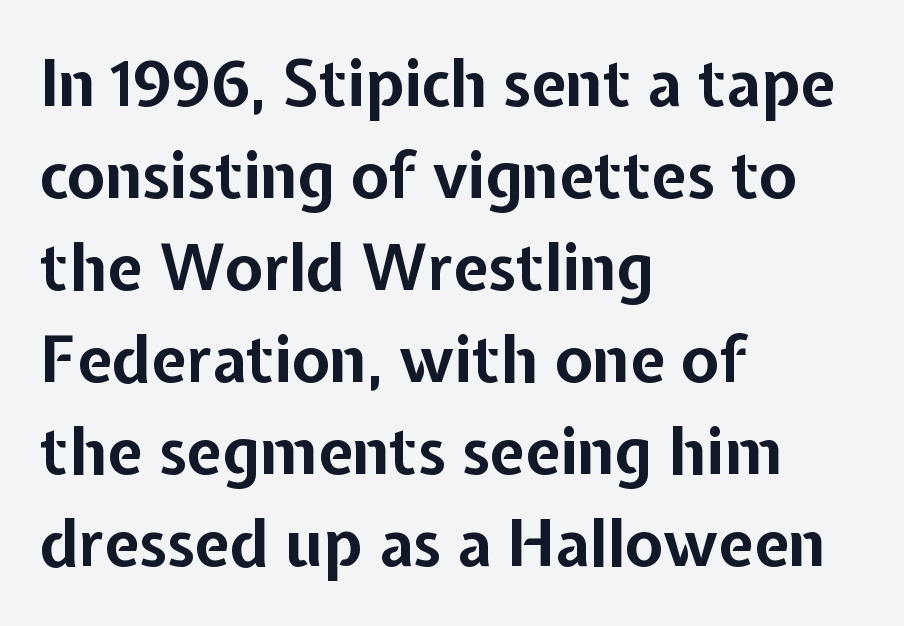
The letters sit at their default tracking, neither squeezed nor spread. One glance says typical: line gaps are just what's usual. The rendering uses a bold face; every stroke is thick and dark. Do the characters align in a grid? No, the font is proportional. The lines are quadded left.
